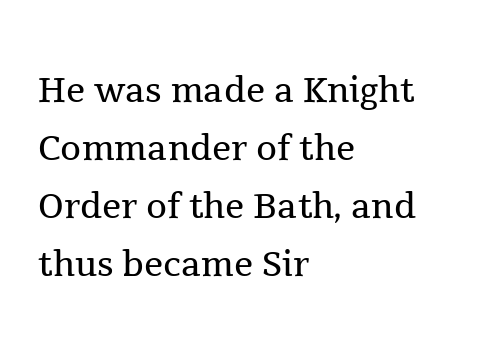
The image shows 48 px regular-weight serif type, upright; set left-aligned, line spacing 1.21x, normal letter spacing, not underlined; a medium x-height.
